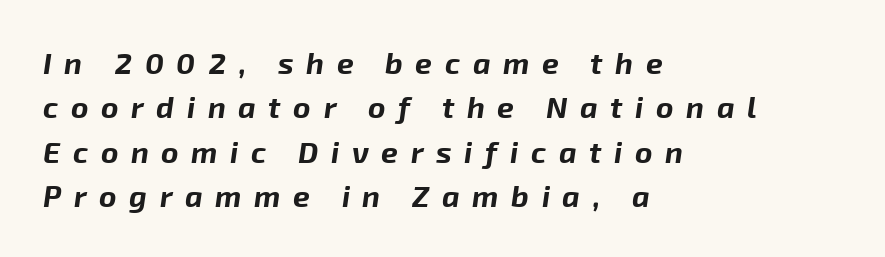
{"italic": "yes", "lean": "right", "slant_degrees": 8, "bold": "yes", "weight": "bold", "width": "normal", "stroke_contrast": "low", "x_height": "medium", "monospaced": "no", "underline": "no", "align": "left", "line_spacing": "normal", "line_spacing_ratio": 1.48, "letter_spacing": "wide", "letter_spacing_em": 0.42, "glyph_px": 30}
